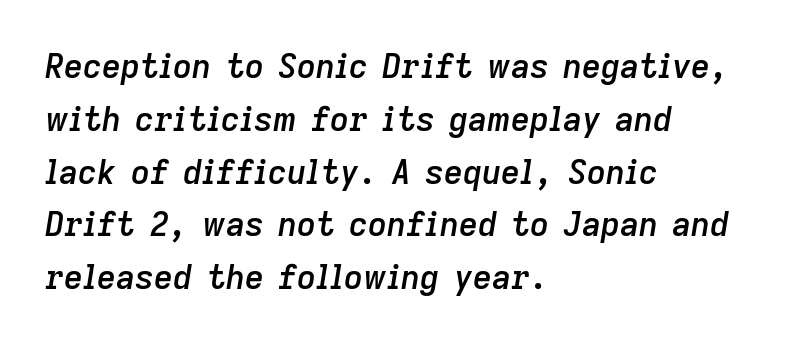
Q: Is the text bold? A: Semi-bold.
Q: Is the text italic (slanted)? A: Yes, it leans right by about 9 degrees.
Q: Is the text underlined? A: No.
Q: How is the paragraph aligned? A: Left-aligned.
Q: Is the spacing between letters normal or unusually wide? A: Normal.
Q: Is the spacing between lines tight, normal or loose? A: Normal.
Q: Width (condensed, normal, or wide)? A: Normal.
Q: Stroke contrast? A: Low.
Q: x-height? A: Medium.
Q: Monospaced? A: No.
